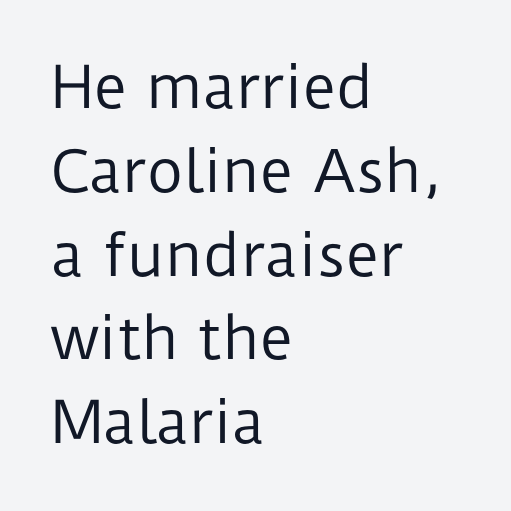
Q: Is the text bold? A: No.
Q: Is the text italic (slanted)? A: No, it is upright.
Q: Is the typeface a serif or a sans-serif typeface? A: Sans-serif.
Q: Is the text underlined? A: No.
Q: How is the paragraph aligned? A: Left-aligned.
Q: Is the spacing between letters normal or unusually wide? A: Normal.
Q: Is the spacing between lines tight, normal or loose? A: Normal.
Q: Width (condensed, normal, or wide)? A: Normal.
Q: Stroke contrast? A: Low.
Q: x-height? A: Medium.
Q: Monospaced? A: No.
